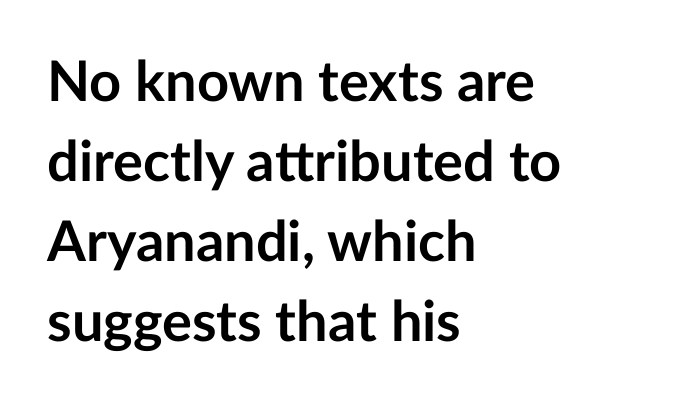
{"serif": "no", "italic": "no", "bold": "yes", "weight": "semibold", "width": "normal", "stroke_contrast": "low", "x_height": "medium", "monospaced": "no", "underline": "no", "align": "left", "line_spacing": "normal", "line_spacing_ratio": 1.43, "letter_spacing": "normal", "letter_spacing_em": 0.0, "glyph_px": 56}
